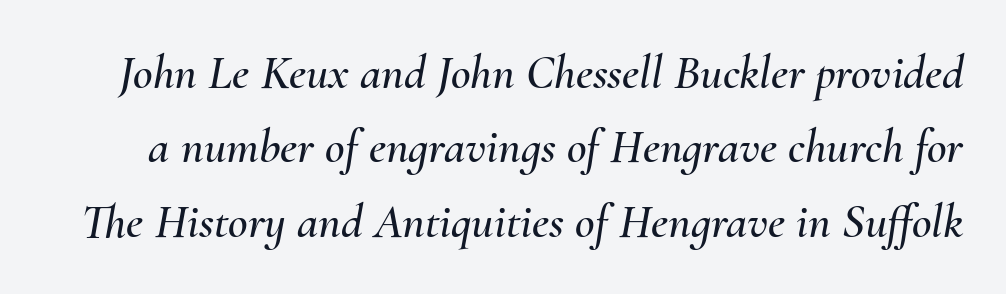
Looking at the ascenders, they clearly lean. This block has exactly the height ordinary leading produces. Do the characters align in a grid? No, the font is proportional. The glyphs are unaccompanied by any horizontal stroke below them. Nothing unusual about the tracking: characters are spaced as the font intends.
